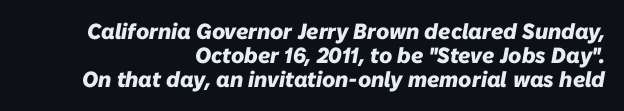
The image shows 22 px bold type, italic (leaning right); set right-aligned, tight line spacing (1.08x), normal letter spacing, not underlined.
